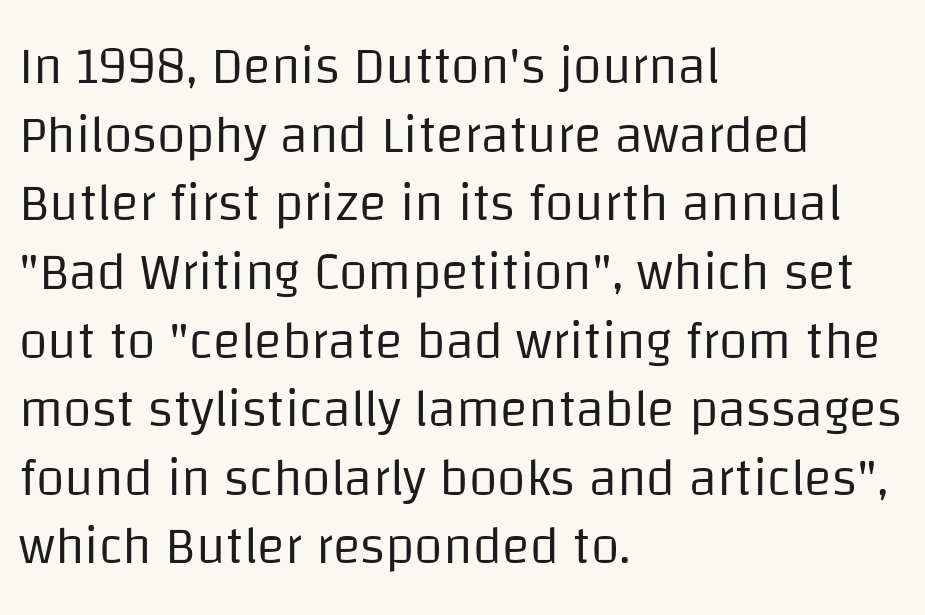
Each letter's strokes conclude bluntly, with no projecting serifs. This rendering uses left alignment, leaving the right contour irregular. This reads as an unemphasized weight, regular at the heaviest. The space between consecutive lines is moderate. Character widths vary here, with narrow letters taking less room than wide ones.
